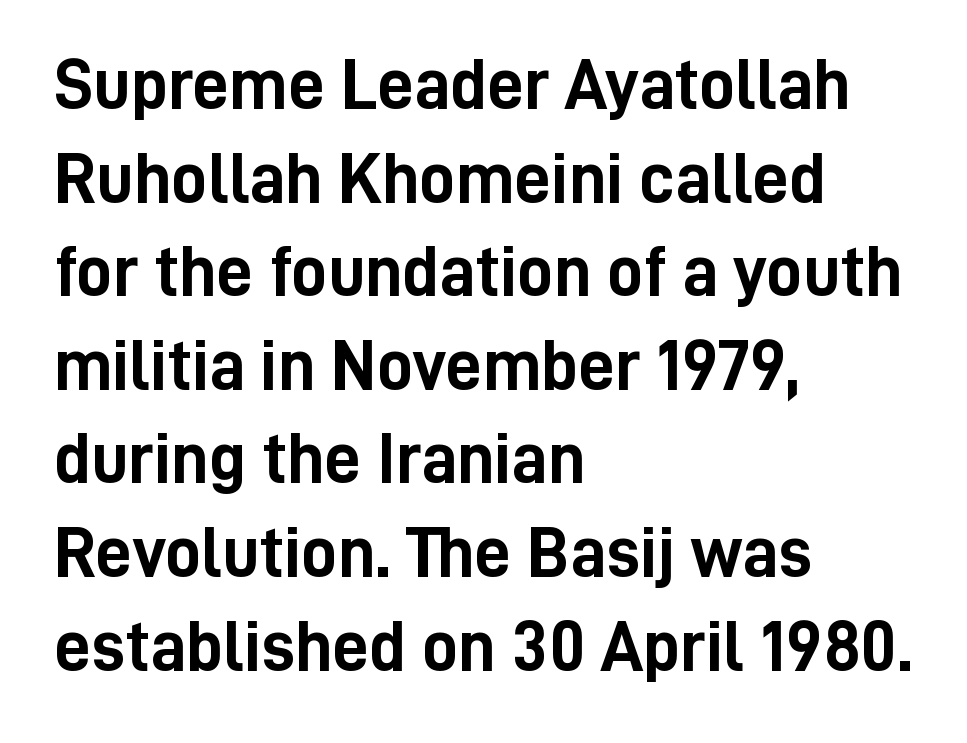
The image shows 72 px semibold, condensed sans-serif type, upright; set left-aligned, normal line spacing (1.3x), normal letter spacing, not underlined; low stroke contrast and a medium x-height.
